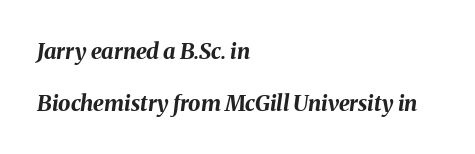
Q: Is the text bold? A: Yes.
Q: Is the text italic (slanted)? A: Yes, it leans right by about 8 degrees.
Q: Is the text underlined? A: No.
Q: How is the paragraph aligned? A: Left-aligned.
Q: Is the spacing between letters normal or unusually wide? A: Normal.
Q: Is the spacing between lines tight, normal or loose? A: Loose.
